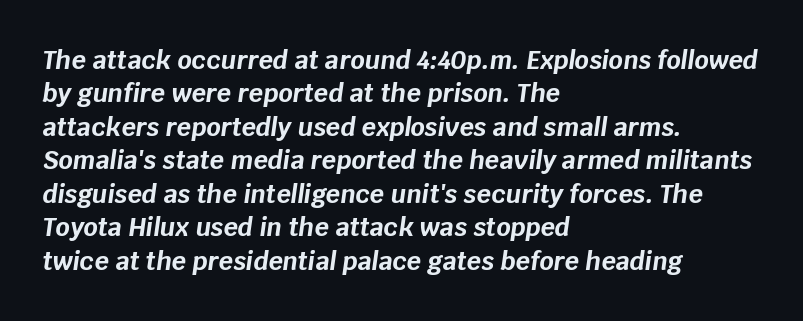
The image shows 25 px bold type, italic (leaning right); set left-aligned, normal line spacing (1.34x), normal letter spacing, not underlined.
